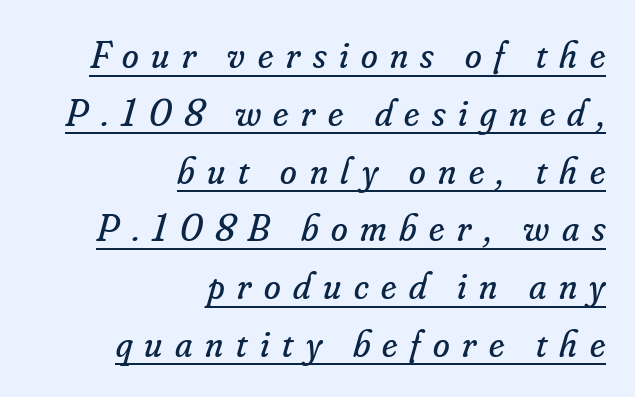
Q: Is the text bold? A: No.
Q: Is the text italic (slanted)? A: Yes, it leans right by about 16 degrees.
Q: Is the typeface a serif or a sans-serif typeface? A: Serif.
Q: Is the text underlined? A: Yes.
Q: How is the paragraph aligned? A: Right-aligned.
Q: Is the spacing between letters normal or unusually wide? A: Unusually wide.
Q: Is the spacing between lines tight, normal or loose? A: Normal.
Q: Width (condensed, normal, or wide)? A: Normal.
Q: Stroke contrast? A: Low.
Q: x-height? A: Small.
Q: Monospaced? A: No.
